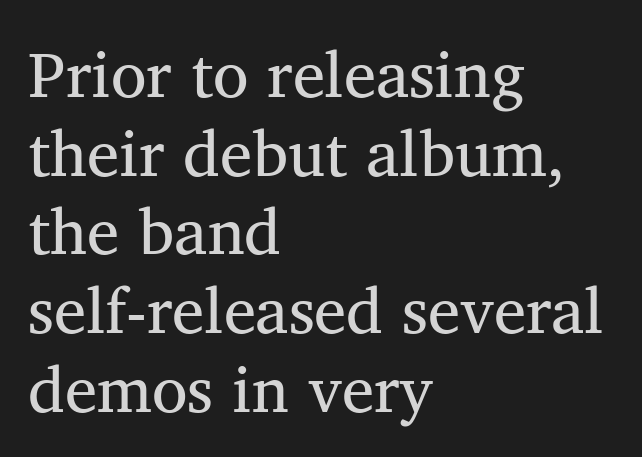
The image shows 65 px serif type, upright; set left-aligned, line spacing 1.21x, normal letter spacing, not underlined; medium stroke contrast and a medium x-height.
